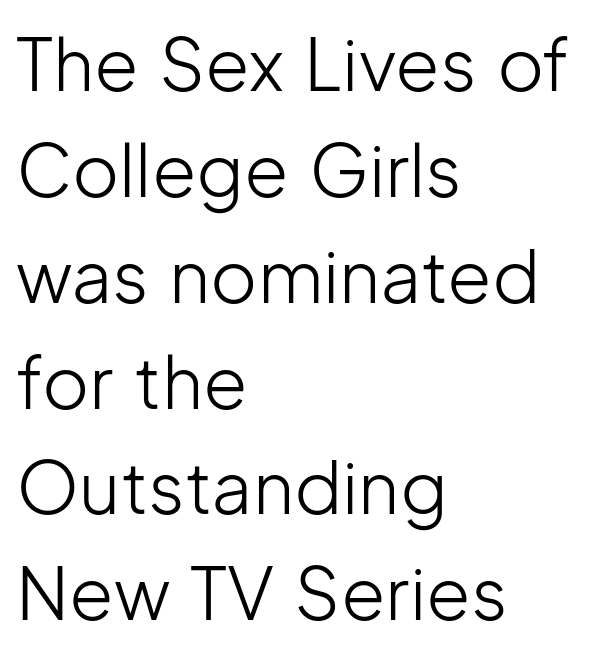
Stems and bowls with no extra thickness — not bold. Caption: multi-line text, flush left, ragged right. To sum up the face: it is a sans, with no serifs. The letters sit at their default tracking, neither squeezed nor spread. One glance says typical: line gaps are just what's usual. Underline: absent.
